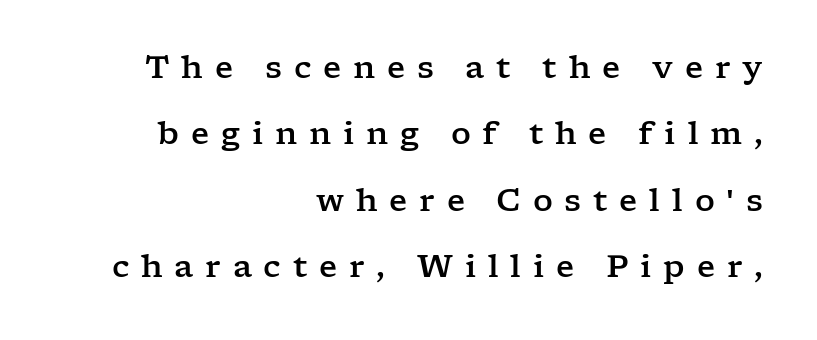
Q: Is the text italic (slanted)? A: No, it is upright.
Q: Is the typeface a serif or a sans-serif typeface? A: Serif.
Q: Is the text underlined? A: No.
Q: How is the paragraph aligned? A: Right-aligned.
Q: Is the spacing between letters normal or unusually wide? A: Unusually wide.
Q: Is the spacing between lines tight, normal or loose? A: Loose.
Q: Width (condensed, normal, or wide)? A: Wide.
Q: Stroke contrast? A: Low.
Q: x-height? A: Medium.
Q: Monospaced? A: No.
